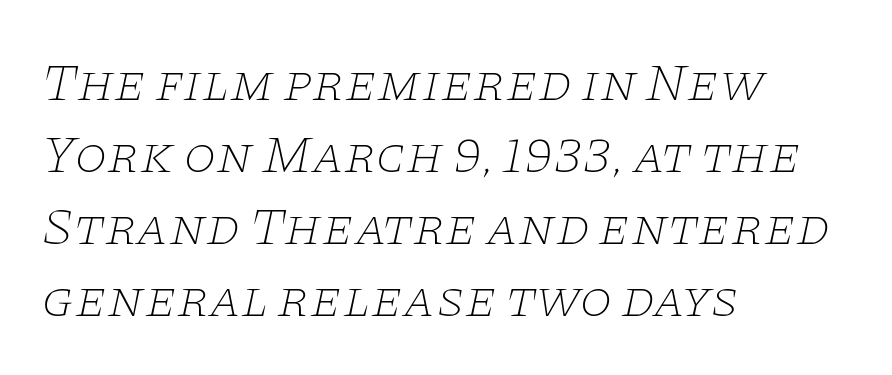
Character widths vary here, with narrow letters taking less room than wide ones. When letters slant like this, we call the style italic. Underline: absent. The text was rendered using a seriffed face with decorative stroke endings.
